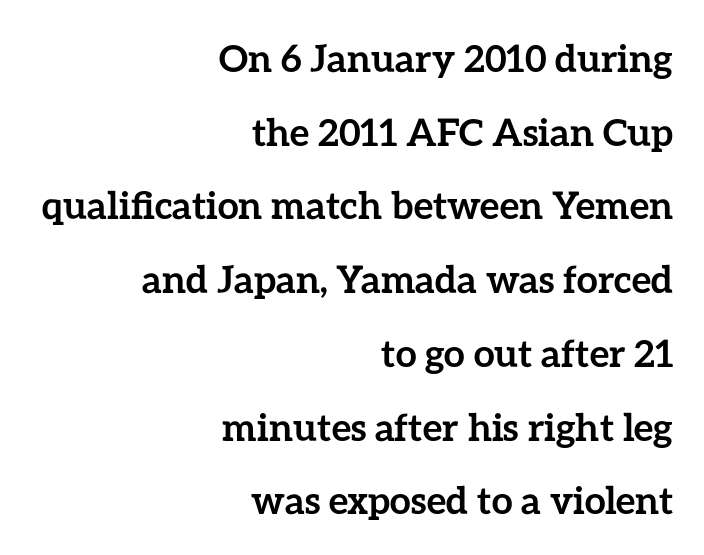
Q: Is the text bold? A: Yes.
Q: Is the text italic (slanted)? A: No, it is upright.
Q: Is the text underlined? A: No.
Q: How is the paragraph aligned? A: Right-aligned.
Q: Is the spacing between letters normal or unusually wide? A: Normal.
Q: Is the spacing between lines tight, normal or loose? A: Loose.
Q: Width (condensed, normal, or wide)? A: Normal.
Q: Stroke contrast? A: Low.
Q: x-height? A: Medium.
Q: Monospaced? A: No.
